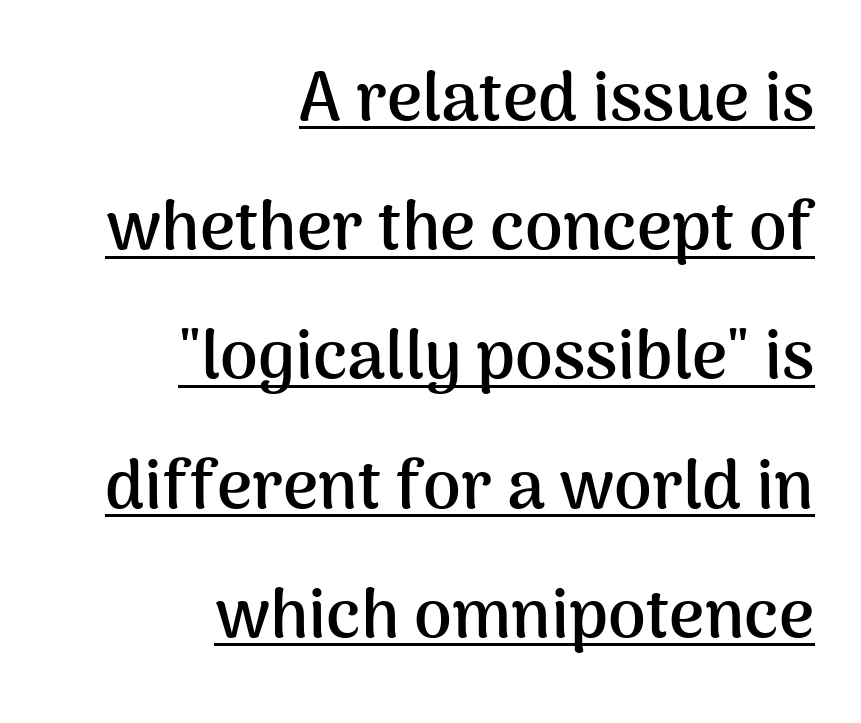
{"serif": "no", "italic": "no", "bold": "yes", "weight": "semibold", "width": "normal", "stroke_contrast": "medium", "x_height": "medium", "monospaced": "no", "underline": "yes", "align": "right", "line_spacing": "loose", "line_spacing_ratio": 1.9, "letter_spacing": "normal", "letter_spacing_em": 0.0, "glyph_px": 68}
